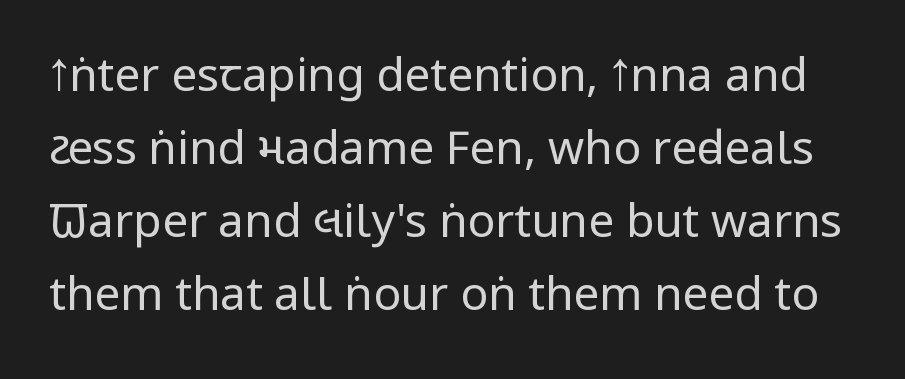
{"serif": "no", "italic": "no", "bold": "no", "weight": "regular", "width": "condensed", "stroke_contrast": "low", "x_height": "large", "monospaced": "no", "underline": "no", "line_spacing": "normal", "line_spacing_ratio": 1.59, "letter_spacing": "normal", "letter_spacing_em": 0.0, "glyph_px": 46}
